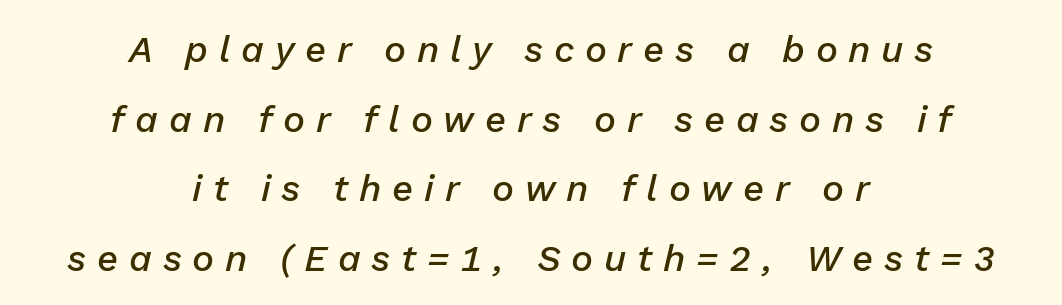
Spacing verdict: proportional, widths tailored to each character. A typesetter would mark this as italic. Lines of text with bare space underneath. In CSS terms this would be text-align: center. Semibold letterforms, between regular and bold.
